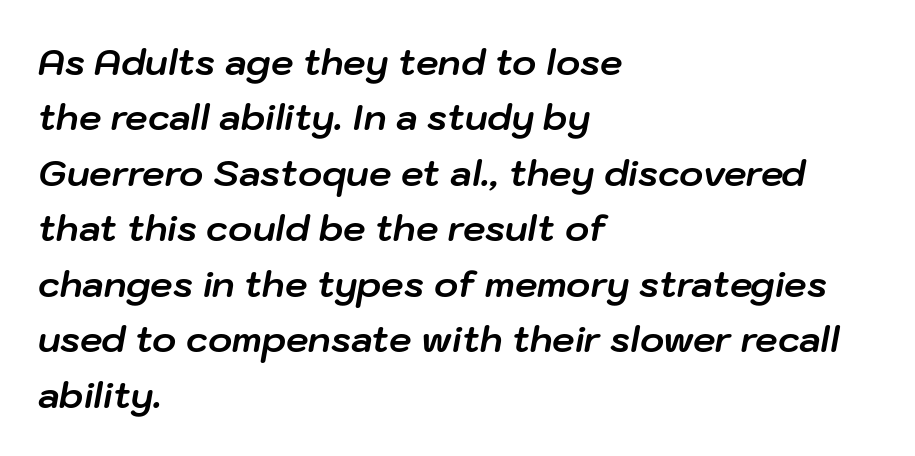
Q: Is the text bold? A: Yes.
Q: Is the text italic (slanted)? A: Yes, it leans right by about 10 degrees.
Q: Is the text underlined? A: No.
Q: How is the paragraph aligned? A: Left-aligned.
Q: Is the spacing between letters normal or unusually wide? A: Normal.
Q: Is the spacing between lines tight, normal or loose? A: Normal.
Q: Width (condensed, normal, or wide)? A: Normal.
Q: Stroke contrast? A: Low.
Q: x-height? A: Medium.
Q: Monospaced? A: No.
